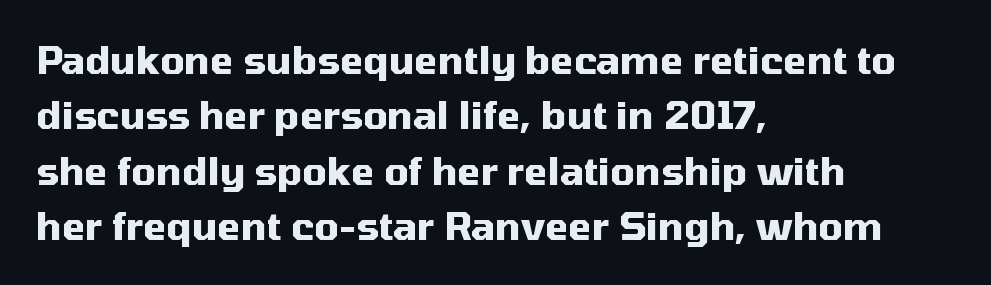
The rendering shows plain stroke endings on the letterforms — a sans-serif design. Is there much room between lines? A standard amount, neither cramped nor airy. The letterforms sit shoulder to shoulder at normal distance. Descenders are the only things crossing below the line. Which margin do the lines hug? The left one — the right edge is uneven.
